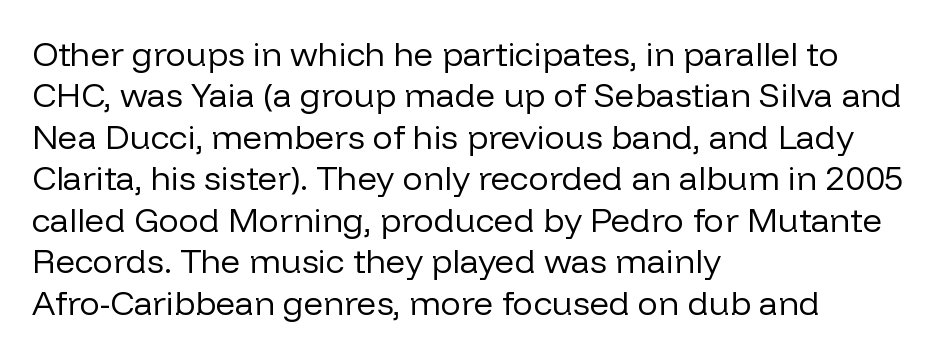
Heaviness? Minimal to ordinary, like unemphasized prose. Grotesque or geometric, the face here clearly has no serifs. Is there any slant? The stems are plumb. The glyphs are unaccompanied by any horizontal stroke below them. A typesetter would call this zero additional tracking.
